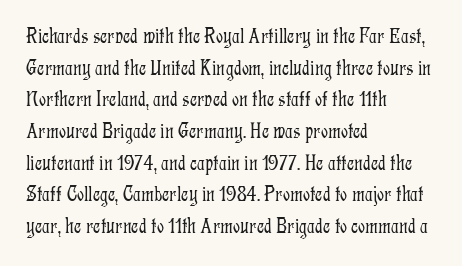
Q: Is the text bold? A: No.
Q: Is the text italic (slanted)? A: No, it is upright.
Q: Is the text underlined? A: No.
Q: How is the paragraph aligned? A: Left-aligned.
Q: Is the spacing between letters normal or unusually wide? A: Normal.
Q: Is the spacing between lines tight, normal or loose? A: Normal.
